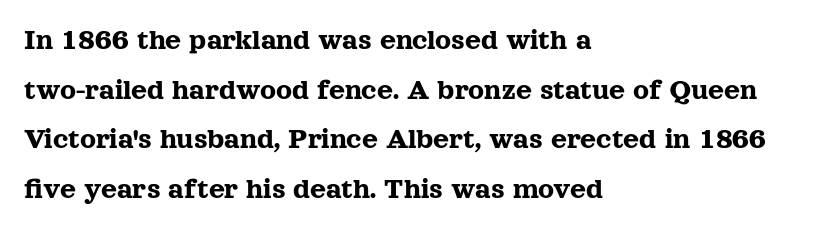
The image shows 31 px serif type, upright; set left-aligned, normal line spacing (1.6x), normal letter spacing, not underlined; a medium x-height.
